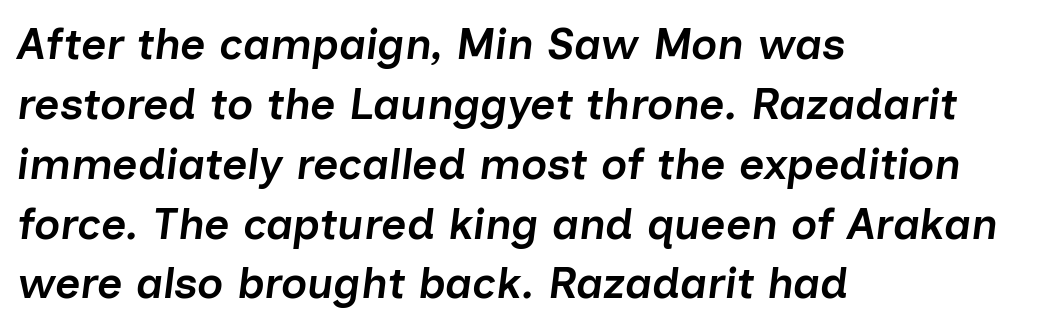
{"italic": "yes", "lean": "right", "slant_degrees": 7, "bold": "semi", "weight": "semibold", "width": "normal", "stroke_contrast": "low", "x_height": "medium", "monospaced": "no", "underline": "no", "align": "left", "line_spacing": "normal", "line_spacing_ratio": 1.36, "letter_spacing": "normal", "letter_spacing_em": 0.0, "glyph_px": 44}
